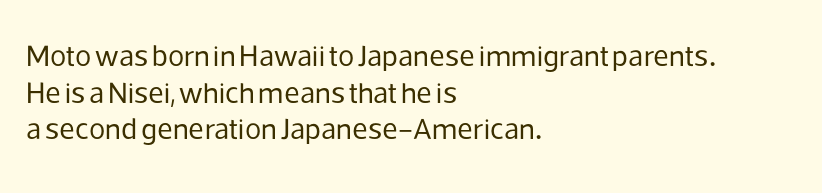
{"serif": "no", "italic": "no", "bold": "no", "weight": "regular", "width": "normal", "stroke_contrast": "low", "x_height": "medium", "monospaced": "no", "underline": "no", "align": "left", "line_spacing_ratio": 1.22, "letter_spacing": "normal", "letter_spacing_em": 0.0, "glyph_px": 30}
